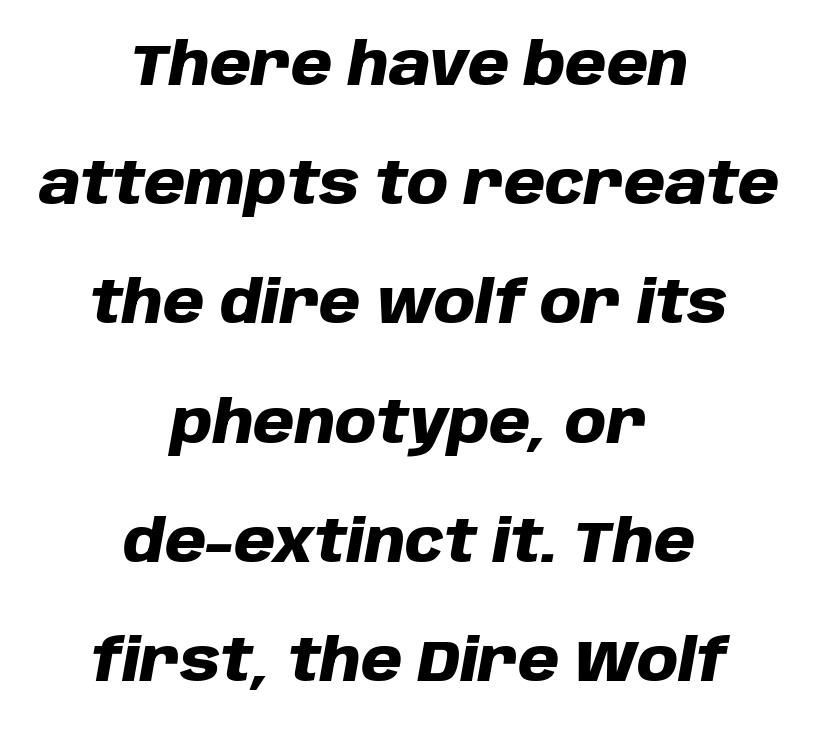
{"italic": "yes", "lean": "right", "slant_degrees": 10, "bold": "yes", "weight": "heavy", "width": "normal", "stroke_contrast": "low", "x_height": "large", "monospaced": "no", "underline": "no", "align": "center", "line_spacing": "loose", "line_spacing_ratio": 2.02, "letter_spacing": "normal", "letter_spacing_em": 0.0, "glyph_px": 59}
